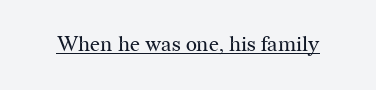
Italic: no, the glyphs are upright roman. You can see a thin bar hugging the bottom of the glyphs. Nothing heavy about these letters — not bold at all. Look at the tracking — it's just the regular setting, nothing added.
